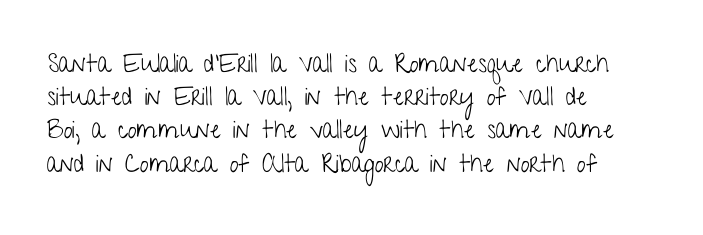
Q: Is the text bold? A: No.
Q: Is the text italic (slanted)? A: No, it is upright.
Q: Is the text underlined? A: No.
Q: How is the paragraph aligned? A: Left-aligned.
Q: Is the spacing between letters normal or unusually wide? A: Normal.
Q: Is the spacing between lines tight, normal or loose? A: Normal.
